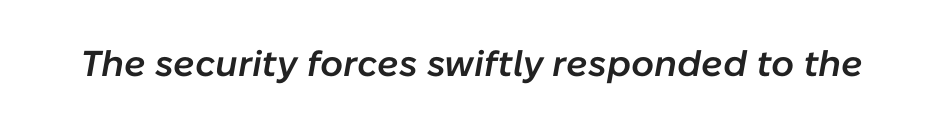
{"italic": "yes", "lean": "right", "slant_degrees": 10, "bold": "semi", "weight": "semibold", "width": "normal", "stroke_contrast": "low", "x_height": "medium", "monospaced": "no", "underline": "no", "letter_spacing": "normal", "letter_spacing_em": 0.0, "glyph_px": 36}
